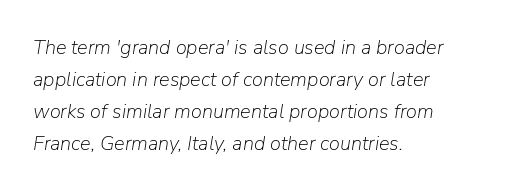
The image shows 20 px text type, italic (leaning right); set left-aligned, normal line spacing (1.6x), normal letter spacing, not underlined.
